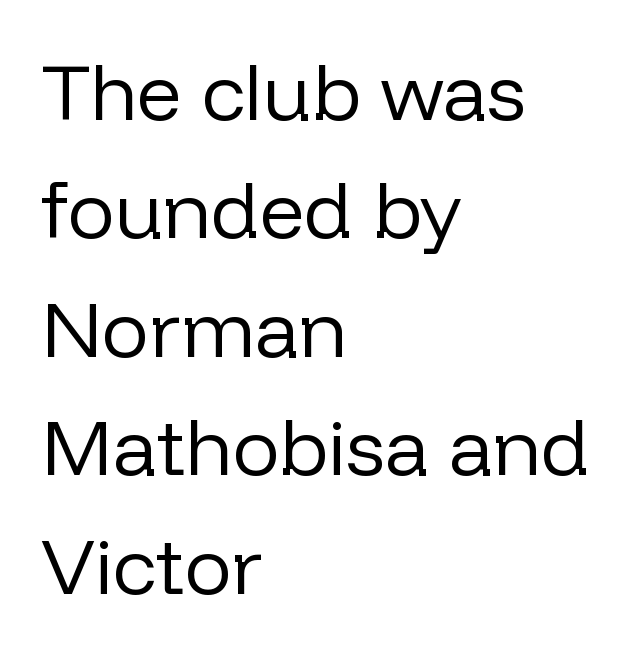
{"serif": "no", "italic": "no", "bold": "no", "weight": "regular", "width": "normal", "stroke_contrast": "low", "x_height": "medium", "monospaced": "no", "underline": "no", "align": "left", "line_spacing": "normal", "line_spacing_ratio": 1.5, "letter_spacing": "normal", "letter_spacing_em": 0.0, "glyph_px": 79}
